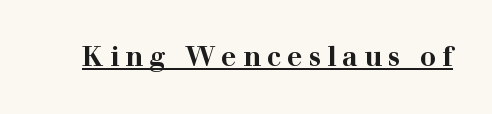
Q: Is the text bold? A: Yes.
Q: Is the text italic (slanted)? A: No, it is upright.
Q: Is the text underlined? A: Yes.
Q: Is the spacing between letters normal or unusually wide? A: Unusually wide.
